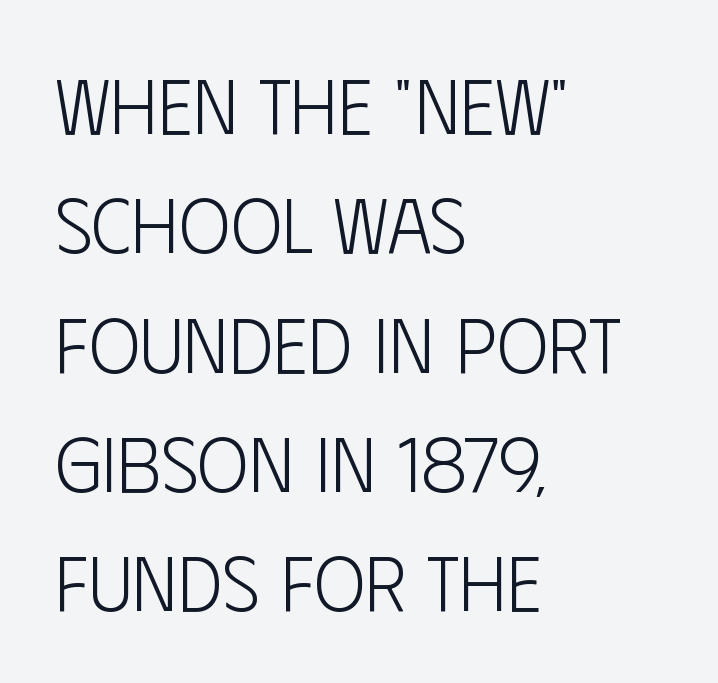
{"serif": "no", "italic": "no", "bold": "no", "weight": "light", "width": "condensed", "stroke_contrast": "low", "x_height": "large", "monospaced": "no", "underline": "no", "align": "left", "line_spacing": "normal", "line_spacing_ratio": 1.55, "letter_spacing": "normal", "letter_spacing_em": 0.0, "glyph_px": 77}
